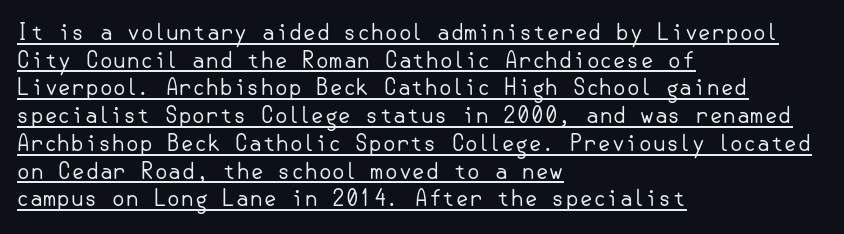
Notice how the passage keeps a crisp vertical edge on the left only. Rendered with straight, roman letterforms. Students, observe the line beneath the letters — that is underlining. In terms of leading, this rendering sits right in the middle. Stroke mass is kept to a normal reading level or below.
